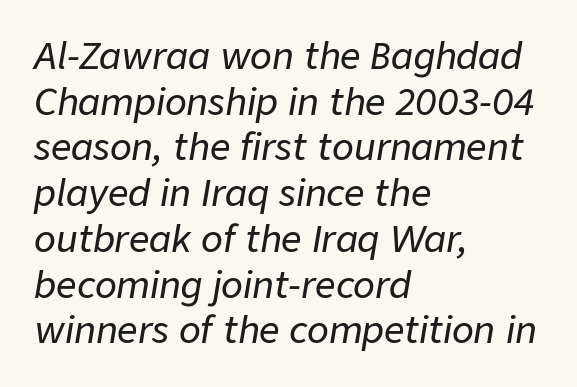
How are the letters spaced? Ordinarily, with no added tracking. The letters advance in unequal steps, a hallmark of proportional type. Evenly set lines give the paragraph a standard silhouette. Compared with ordinary roman type, these characters are visibly tilted. The paragraph shown leans on its left margin. Bare-footed words on every line.
